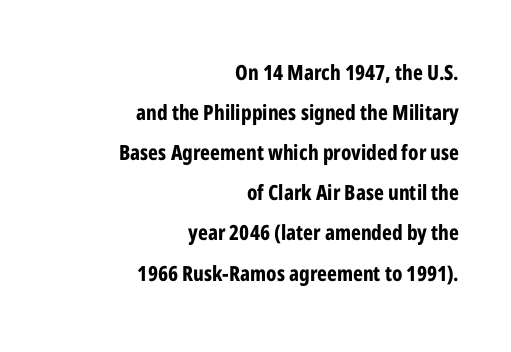
The image shows 21 px bold type, upright; set right-aligned, loose line spacing (1.91x), normal letter spacing, not underlined.
